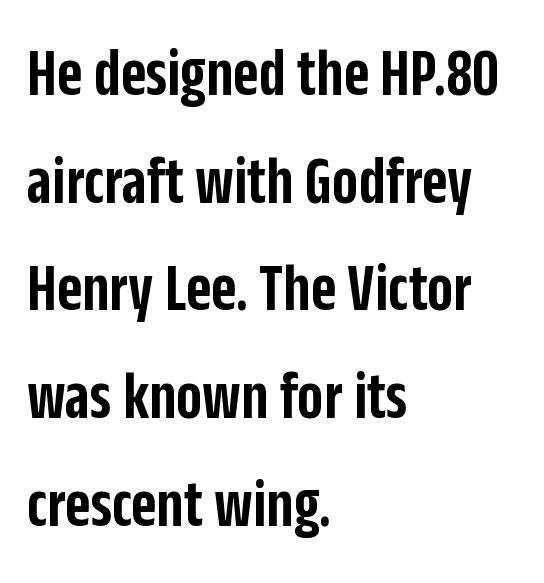
Q: Is the text bold? A: Semi-bold.
Q: Is the text italic (slanted)? A: No, it is upright.
Q: Is the typeface a serif or a sans-serif typeface? A: Sans-serif.
Q: Is the text underlined? A: No.
Q: How is the paragraph aligned? A: Left-aligned.
Q: Is the spacing between letters normal or unusually wide? A: Normal.
Q: Is the spacing between lines tight, normal or loose? A: Normal.
Q: Width (condensed, normal, or wide)? A: Condensed.
Q: Stroke contrast? A: Low.
Q: x-height? A: Large.
Q: Monospaced? A: No.
